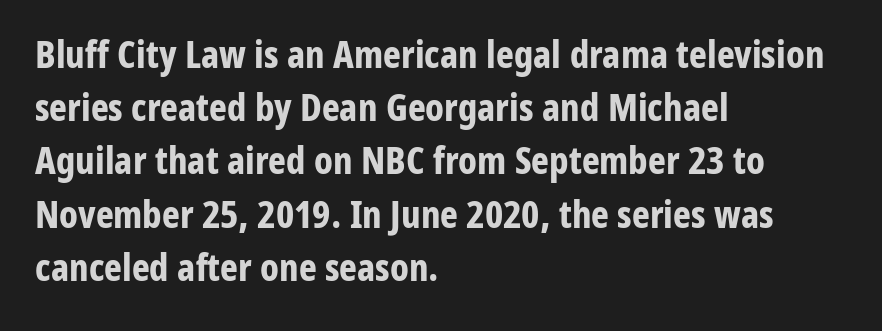
Q: Is the text bold? A: Yes.
Q: Is the text italic (slanted)? A: No, it is upright.
Q: Is the typeface a serif or a sans-serif typeface? A: Sans-serif.
Q: Is the text underlined? A: No.
Q: How is the paragraph aligned? A: Left-aligned.
Q: Is the spacing between letters normal or unusually wide? A: Normal.
Q: Is the spacing between lines tight, normal or loose? A: Normal.
Q: Width (condensed, normal, or wide)? A: Condensed.
Q: Stroke contrast? A: Low.
Q: x-height? A: Medium.
Q: Monospaced? A: No.
